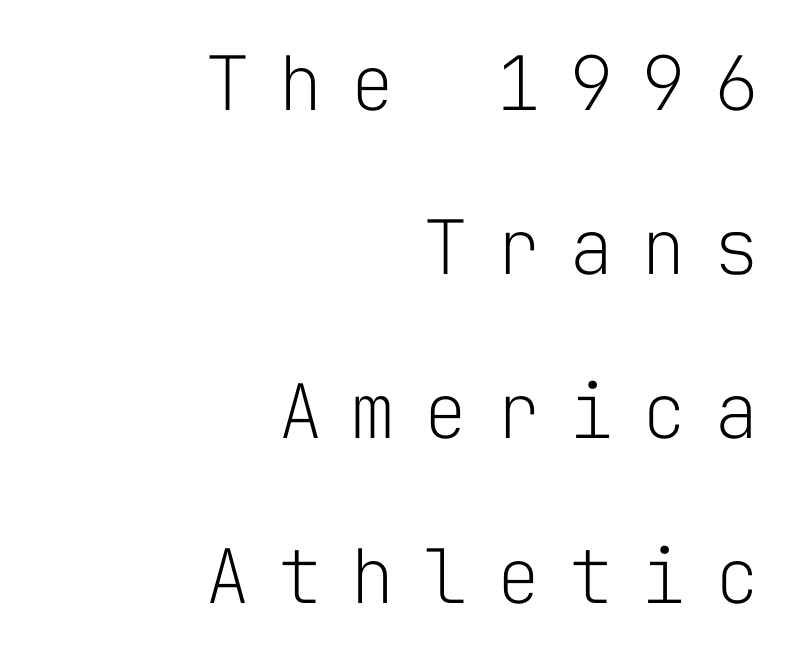
The gaps between neighbouring characters are conspicuously large. A sans-serif font was chosen for this passage. Has an underline been added? It has not. The face used here is monospaced, like something from a code editor. This sample is right-justified, so line beginnings fall wherever the words allow. Weight: not bold — regular or lighter.
